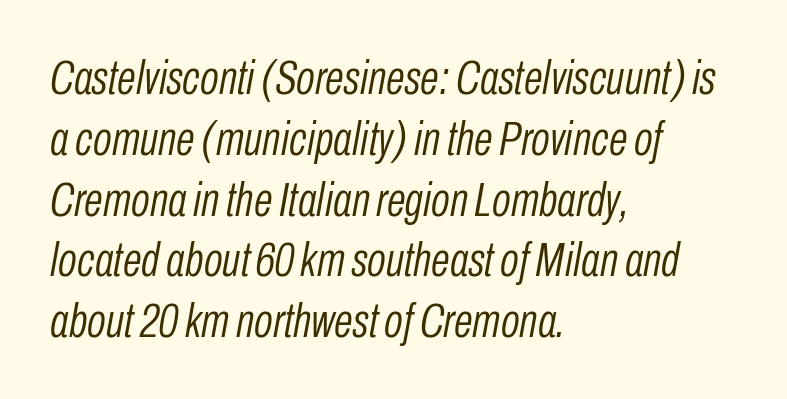
Q: Is the text bold? A: No.
Q: Is the text italic (slanted)? A: Yes, it leans right by about 10 degrees.
Q: Is the text underlined? A: No.
Q: How is the paragraph aligned? A: Left-aligned.
Q: Is the spacing between letters normal or unusually wide? A: Normal.
Q: Width (condensed, normal, or wide)? A: Condensed.
Q: Stroke contrast? A: Low.
Q: x-height? A: Medium.
Q: Monospaced? A: No.
